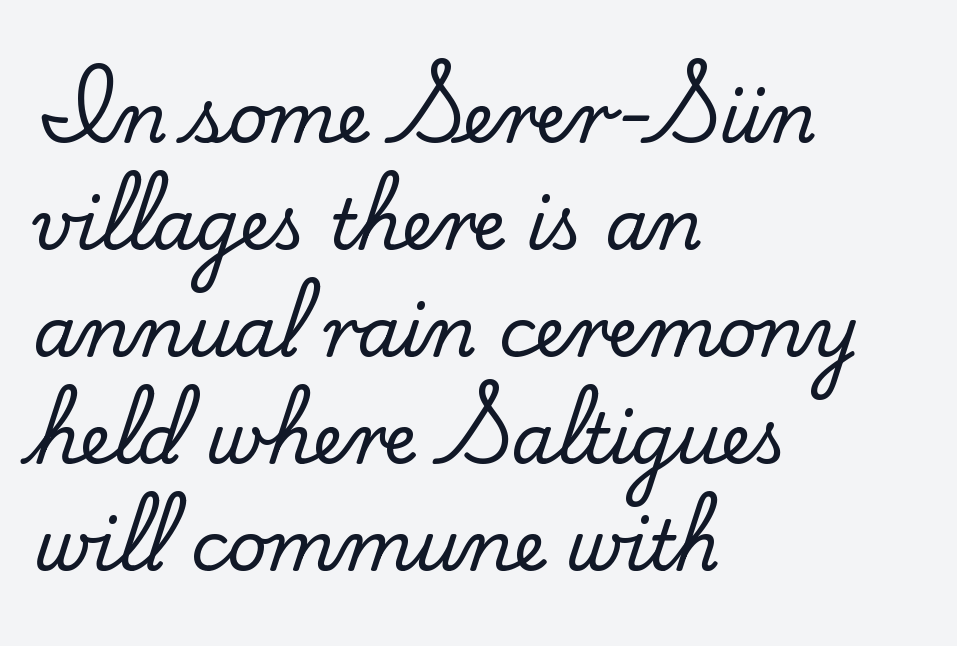
The image shows 69 px serif type; set left-aligned, normal line spacing (1.55x), normal letter spacing, not underlined; low stroke contrast and a small x-height.
